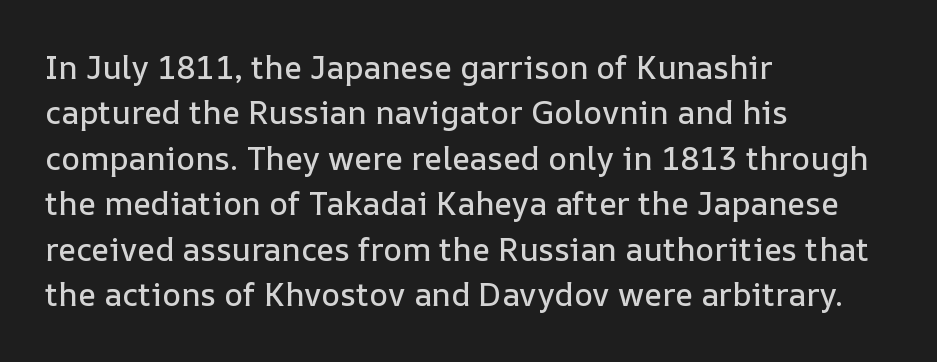
{"italic": "no", "width": "normal", "stroke_contrast": "low", "x_height": "medium", "monospaced": "no", "underline": "no", "align": "left", "line_spacing": "normal", "line_spacing_ratio": 1.42, "letter_spacing": "normal", "letter_spacing_em": 0.0, "glyph_px": 32}
